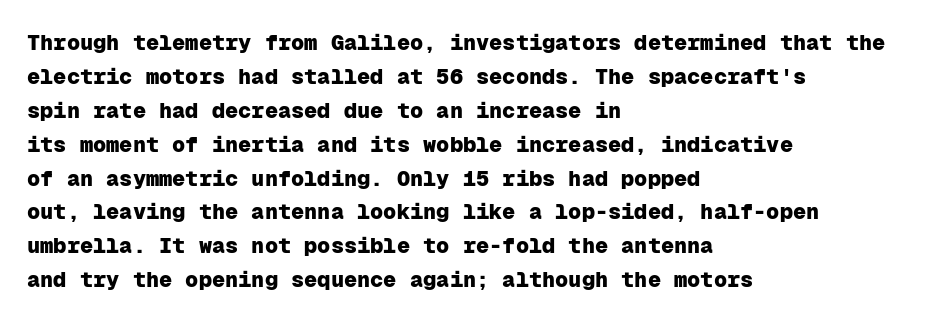
{"italic": "no", "bold": "yes", "underline": "no", "align": "left", "line_spacing": "normal", "line_spacing_ratio": 1.54, "letter_spacing": "normal", "letter_spacing_em": 0.0, "glyph_px": 22}
